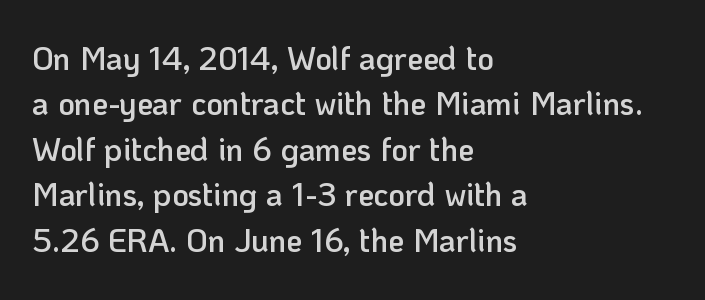
The image shows 32 px semibold sans-serif type, upright; set left-aligned, normal line spacing (1.42x), normal letter spacing, not underlined; low stroke contrast and a medium x-height.
